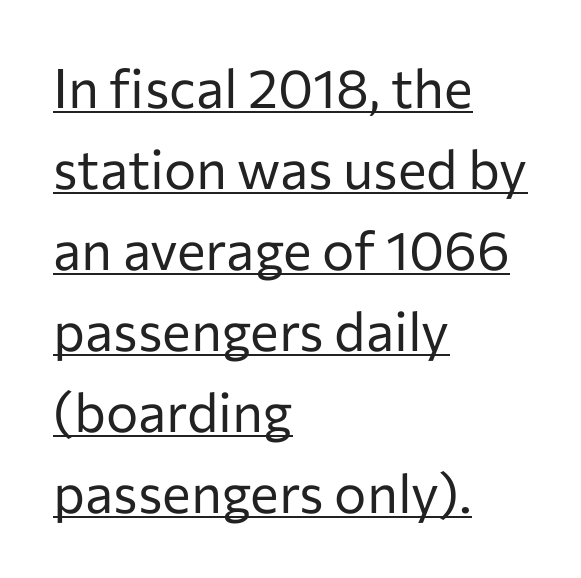
The image shows 54 px regular-weight sans-serif type, upright; set left-aligned, normal line spacing (1.5x), normal letter spacing, underlined; low stroke contrast and a medium x-height.
